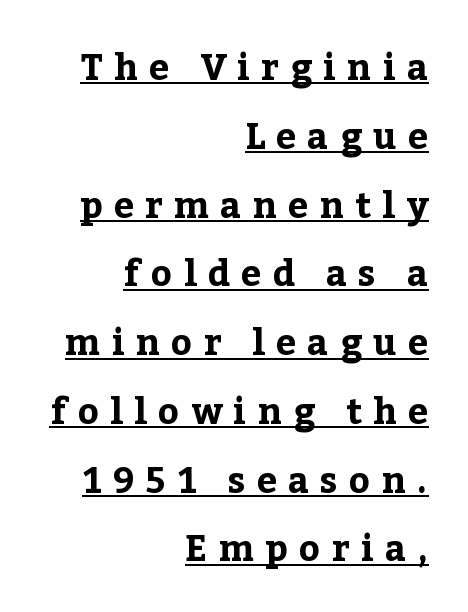
Q: Is the text bold? A: Yes.
Q: Is the text italic (slanted)? A: No, it is upright.
Q: Is the typeface a serif or a sans-serif typeface? A: Serif.
Q: Is the text underlined? A: Yes.
Q: How is the paragraph aligned? A: Right-aligned.
Q: Is the spacing between letters normal or unusually wide? A: Unusually wide.
Q: Is the spacing between lines tight, normal or loose? A: Loose.
Q: Width (condensed, normal, or wide)? A: Normal.
Q: Stroke contrast? A: Low.
Q: x-height? A: Medium.
Q: Monospaced? A: No.
